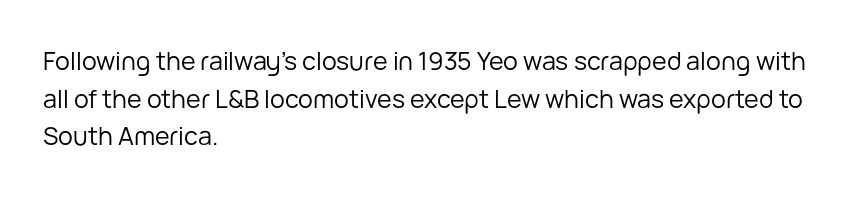
The image shows 25 px text type, upright; set left-aligned, normal line spacing (1.51x), normal letter spacing, not underlined.
